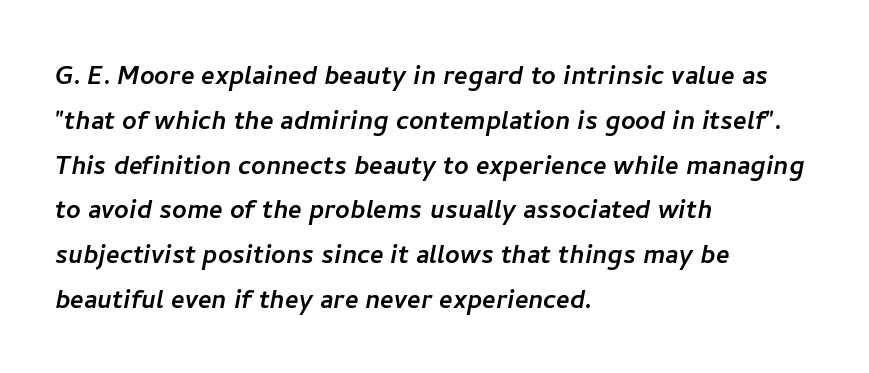
Students, observe: this is what conventionally led text looks like. Each letter keeps its own natural width here, so spacing adapts to shape. Standard letterfit; no display-style spreading of the glyphs. The baseline area is clear. The text block is weighted toward the left margin, trailing off unevenly rightward. Typographically, this falls in the sans-serif category.
